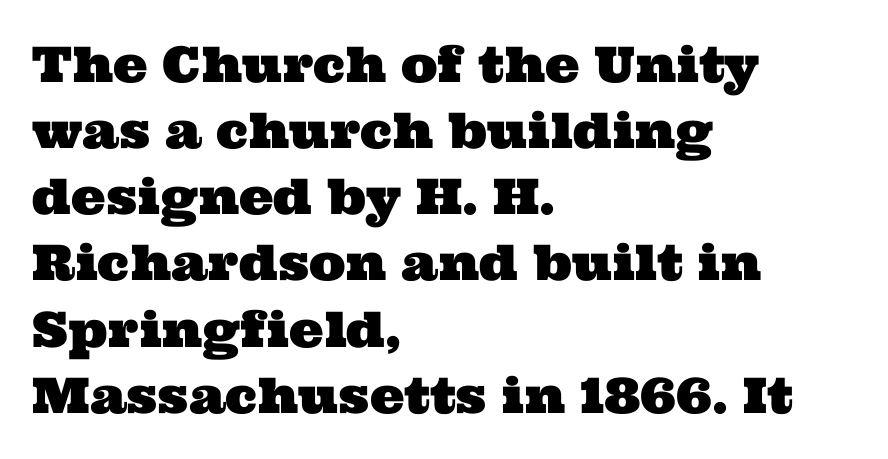
{"serif": "yes", "width": "wide", "stroke_contrast": "medium", "x_height": "medium", "monospaced": "no", "underline": "no", "align": "left", "line_spacing": "normal", "line_spacing_ratio": 1.35, "letter_spacing": "normal", "letter_spacing_em": 0.0, "glyph_px": 49}
